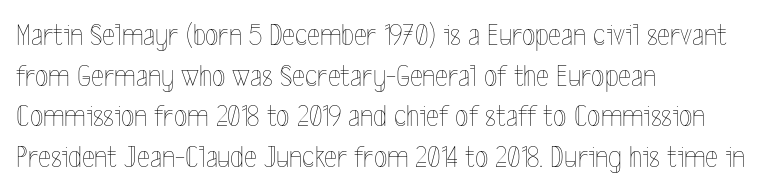
The typesetter chose a ragged-right arrangement here. Tracking value appears to be zero — textbook default spacing. The strokes are not fattened; the text isn't bold. Spacing verdict: proportional, widths tailored to each character.
